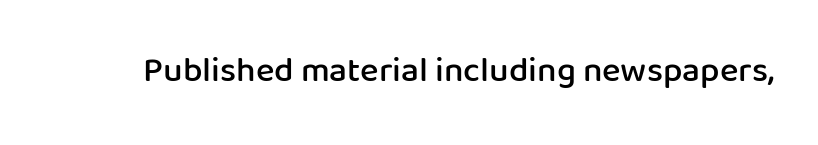
The image shows 35 px semibold sans-serif type, upright; set normal letter spacing, not underlined; low stroke contrast and a medium x-height.
